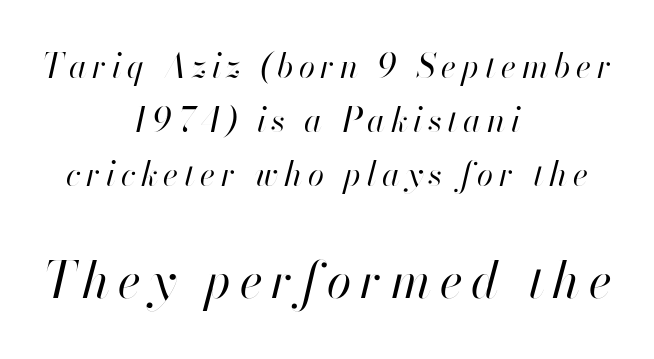
Q: Is the text bold? A: No.
Q: Is the text italic (slanted)? A: Yes, it leans right by about 13 degrees.
Q: Is the text underlined? A: No.
Q: How is the paragraph aligned? A: Centered.
Q: Is the spacing between lines tight, normal or loose? A: Normal.
Q: Which block of text is set in a larger size, the first (top) or the second (bottom)? A: The second (bottom) one.
Q: Width (condensed, normal, or wide)? A: Normal.
Q: Stroke contrast? A: High.
Q: x-height? A: Small.
Q: Monospaced? A: No.
